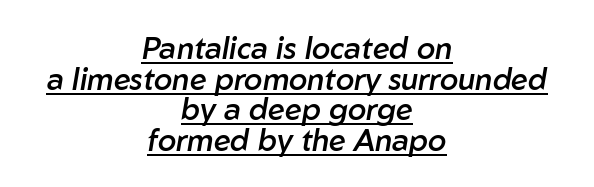
Is there much room between lines? No — they nearly touch. Posture: slanted. As a designer I'd log this as weight 600, semibold. These lines are centered, leaving both edges ragged. A typesetter would call this proportional, since set widths differ per character.
